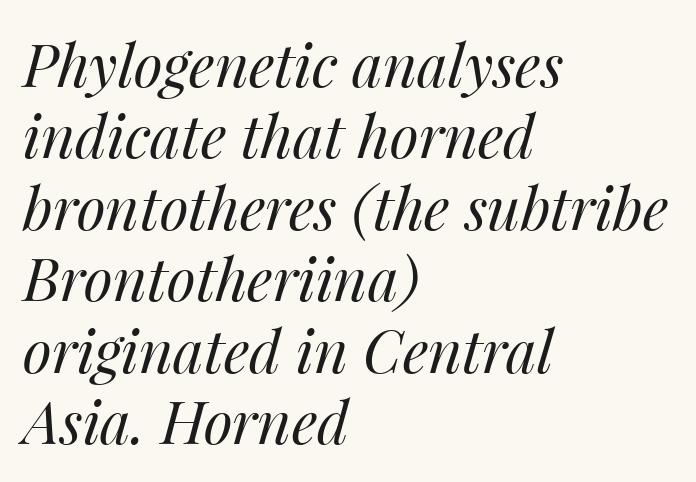
Line beginnings align vertically; line endings do not. The passage shown is typed in a proportional face where columns would drift. The face looks like a standard text weight, possibly lighter. The typography opts for an oblique posture over an upright one. A clean baseline with only descenders dipping below it.
